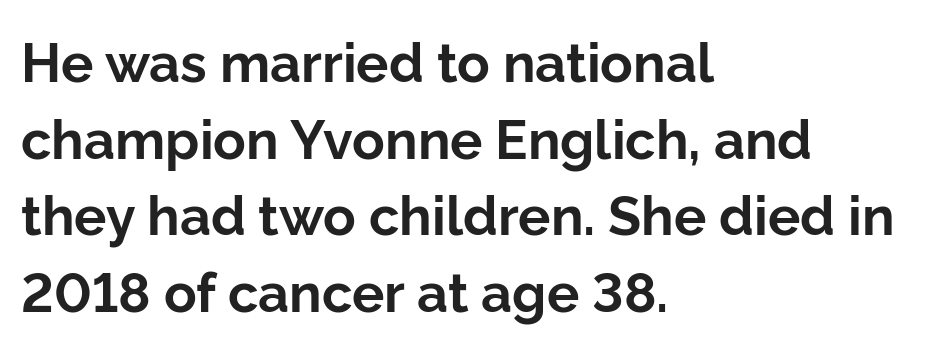
The image shows 54 px bold sans-serif type, upright; set left-aligned, normal line spacing (1.42x), normal letter spacing, not underlined; low stroke contrast and a medium x-height.
